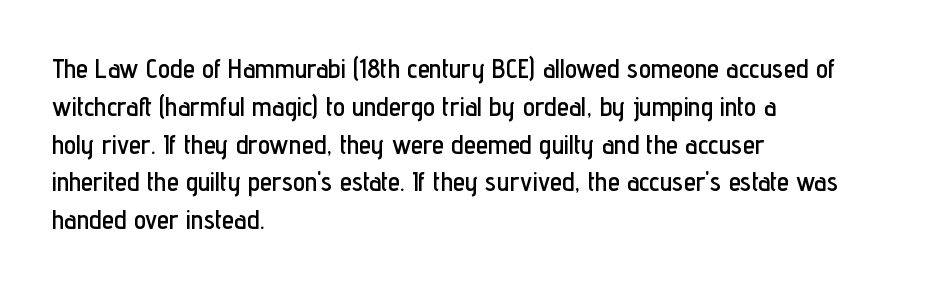
Q: Is the text italic (slanted)? A: No, it is upright.
Q: Is the text underlined? A: No.
Q: How is the paragraph aligned? A: Left-aligned.
Q: Is the spacing between letters normal or unusually wide? A: Normal.
Q: Is the spacing between lines tight, normal or loose? A: Normal.
